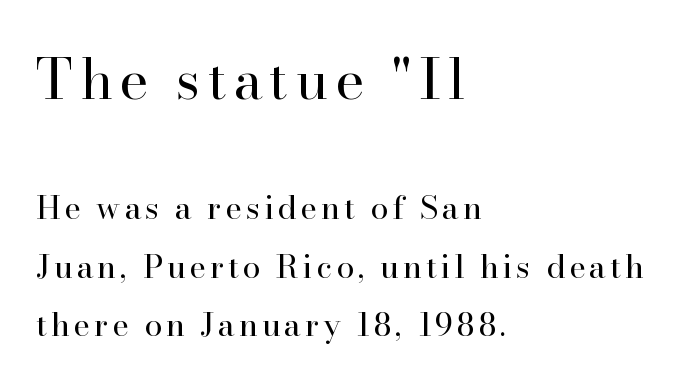
The image shows 56 px regular-weight serif type, upright; set left-aligned, line spacing 1.83x, not underlined; the first (top) block is 1.75x larger; high stroke contrast and a small x-height.
